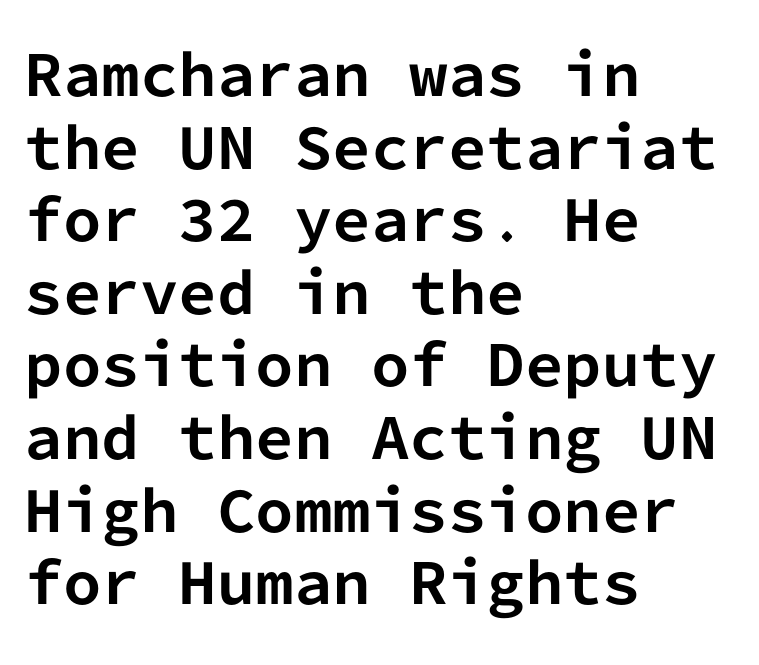
The image shows 55 px bold sans-serif type, upright, monospaced; set left-aligned, normal line spacing (1.32x), normal letter spacing, not underlined; low stroke contrast and a medium x-height.
